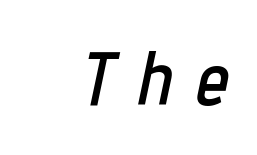
Q: Is the text italic (slanted)? A: Yes, it leans right by about 12 degrees.
Q: Is the text underlined? A: No.
Q: Is the spacing between letters normal or unusually wide? A: Unusually wide.
Q: Width (condensed, normal, or wide)? A: Condensed.
Q: Stroke contrast? A: Low.
Q: x-height? A: Medium.
Q: Monospaced? A: No.
